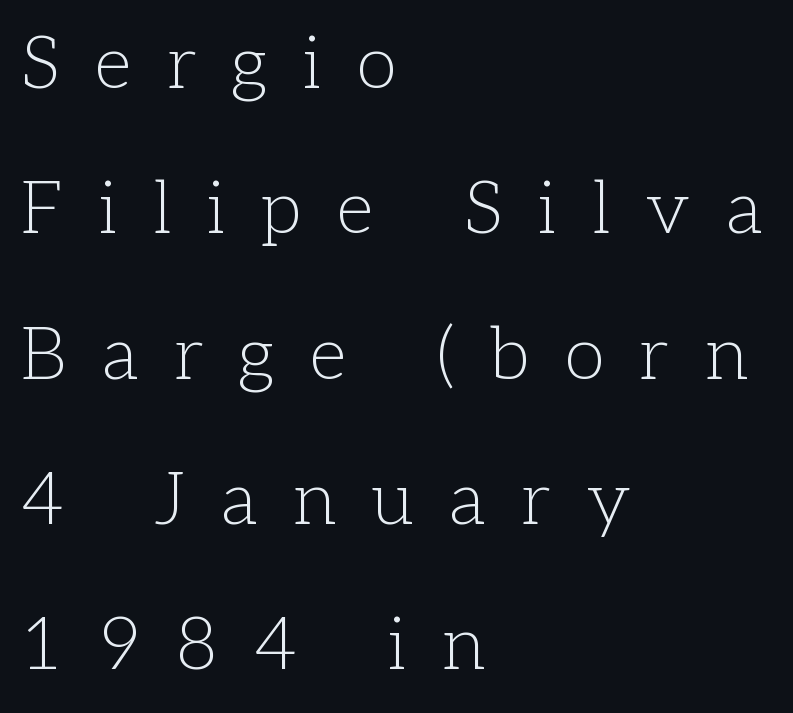
Clear beneath every line of the passage. Here the glyphs are tracked loosely, breaking word shapes into spaced letters. A quiet, ordinary-to-light weight characterises the typeface. Yep, those are serifs on the letters. The lettering holds an erect, upright posture throughout. The leading is generous, giving the passage an open texture.
